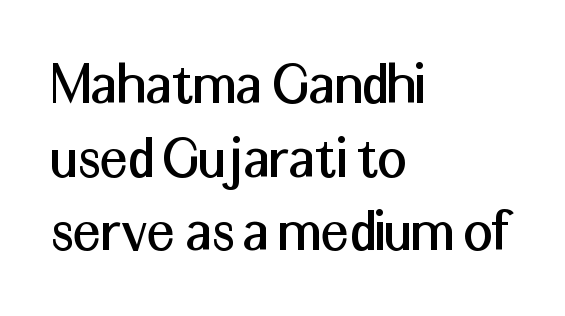
Letters rest on an invisible, unmarked baseline. Typeset ragged right — the left edge is the straight one. Do the letters lean? They stand straight. Varying glyph widths throughout — classic text-font behaviour. The letters sit at their default tracking, neither squeezed nor spread. Type style note: lacks serifs.
